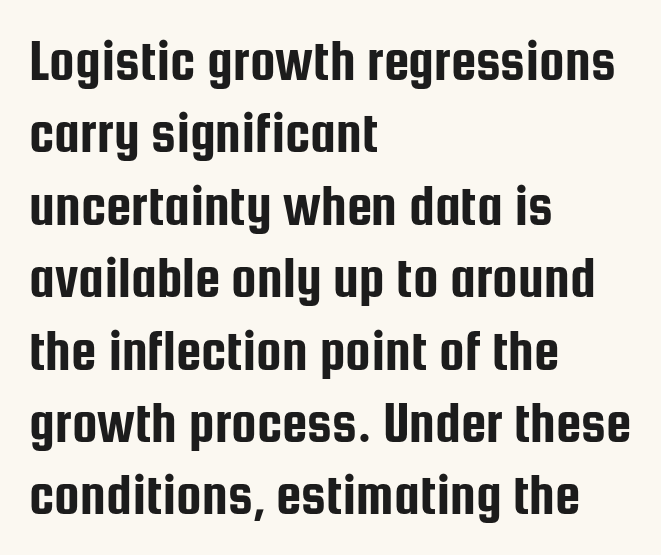
The axis of the letterforms is exactly vertical. These lines are rendered in a variable-pitch font. Unlike a traditional serif, this face leaves its strokes unadorned. Each word holds together tightly as a unit, with standard inter-letter gaps. Rule under the text: the space is simply empty.
